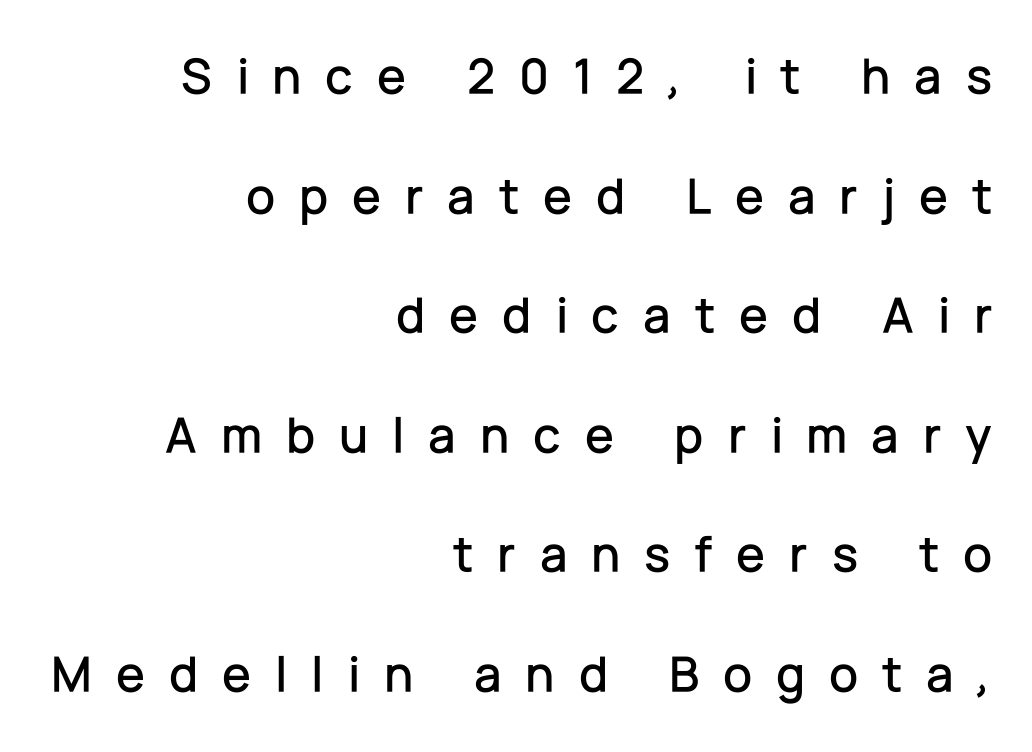
Q: Is the text italic (slanted)? A: No, it is upright.
Q: Is the typeface a serif or a sans-serif typeface? A: Sans-serif.
Q: Is the text underlined? A: No.
Q: How is the paragraph aligned? A: Right-aligned.
Q: Is the spacing between letters normal or unusually wide? A: Unusually wide.
Q: Is the spacing between lines tight, normal or loose? A: Loose.
Q: Width (condensed, normal, or wide)? A: Normal.
Q: Stroke contrast? A: Low.
Q: x-height? A: Medium.
Q: Monospaced? A: No.
